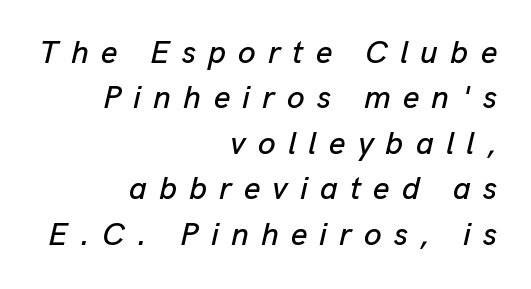
This sample keeps an unexceptional amount of space between lines. Honestly, the letter spacing is so wide it's the main thing you notice. This sample uses an oblique cut, with every glyph tilted off the vertical. This rendering uses right alignment, leaving the left contour irregular. The face used here is proportionally spaced, like ordinary book or web type.
